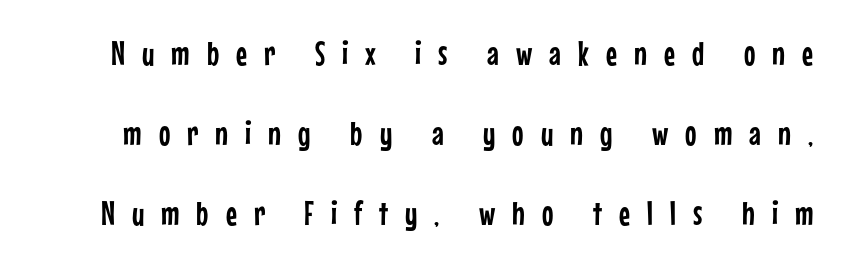
Q: Is the text italic (slanted)? A: No, it is upright.
Q: Is the typeface a serif or a sans-serif typeface? A: Sans-serif.
Q: Is the text underlined? A: No.
Q: Is the spacing between letters normal or unusually wide? A: Unusually wide.
Q: Is the spacing between lines tight, normal or loose? A: Loose.
Q: Width (condensed, normal, or wide)? A: Condensed.
Q: Stroke contrast? A: Low.
Q: x-height? A: Medium.
Q: Monospaced? A: No.
